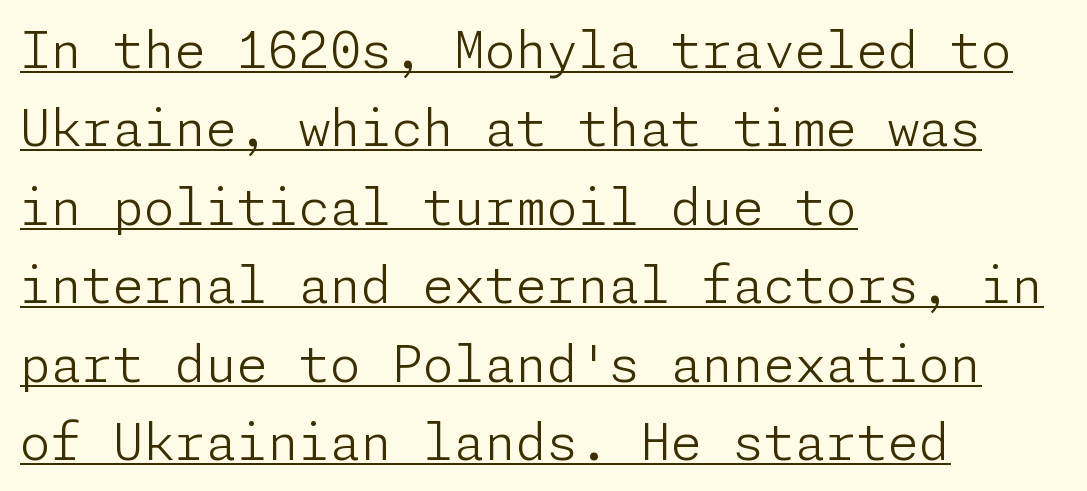
Q: Is the text bold? A: No.
Q: Is the text italic (slanted)? A: No, it is upright.
Q: Is the typeface a serif or a sans-serif typeface? A: Sans-serif.
Q: Is the text underlined? A: Yes.
Q: How is the paragraph aligned? A: Left-aligned.
Q: Is the spacing between letters normal or unusually wide? A: Normal.
Q: Is the spacing between lines tight, normal or loose? A: Normal.
Q: Width (condensed, normal, or wide)? A: Normal.
Q: Stroke contrast? A: Low.
Q: x-height? A: Medium.
